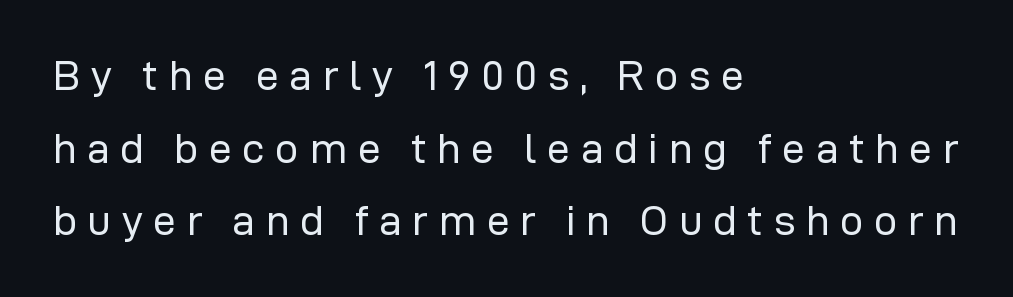
The image shows 41 px regular-weight sans-serif type, upright; set left-aligned, line spacing 1.77x, unusually wide letter spacing (+0.26 em), not underlined; low stroke contrast and a medium x-height.
